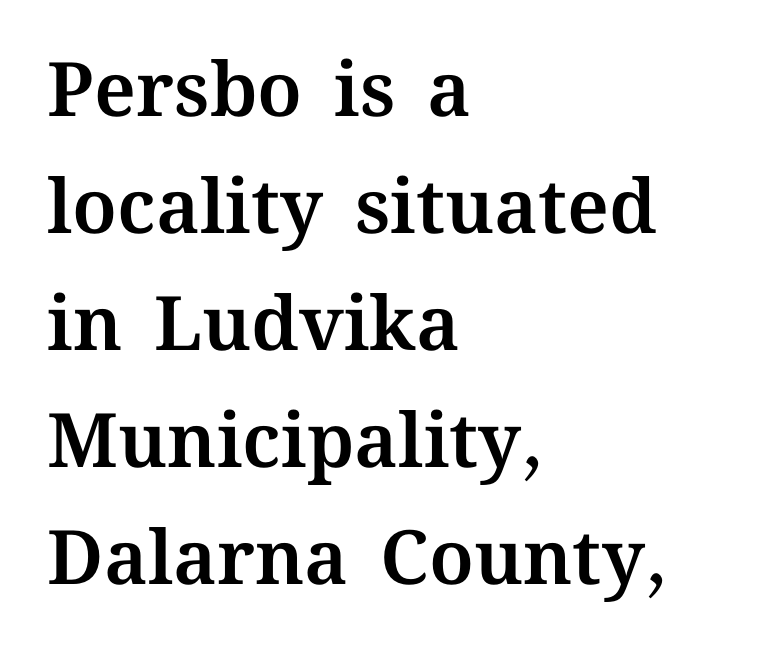
The image shows 75 px text type, upright; set left-aligned, normal line spacing (1.56x), normal letter spacing, not underlined; medium stroke contrast and a medium x-height.
